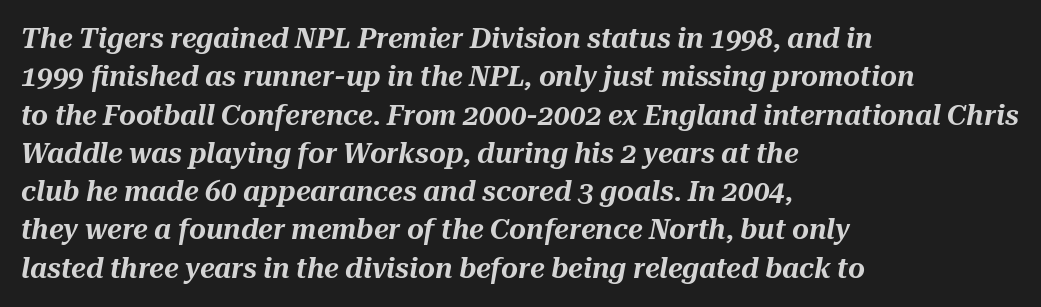
The image shows 29 px text type, italic (leaning right); set left-aligned, normal line spacing (1.32x), normal letter spacing, not underlined; medium stroke contrast and a medium x-height.
